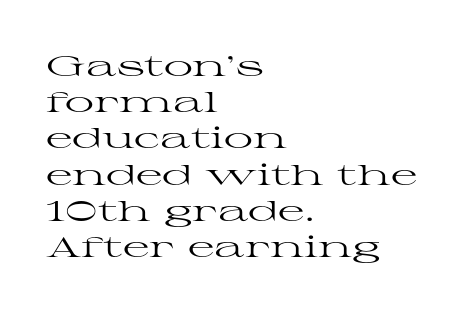
Does extra space separate the letters? No, they use regular spacing. What kind of face is this? One with serifs. These lines sit exactly where default settings would place them. The face used here is proportionally spaced, like ordinary book or web type.
